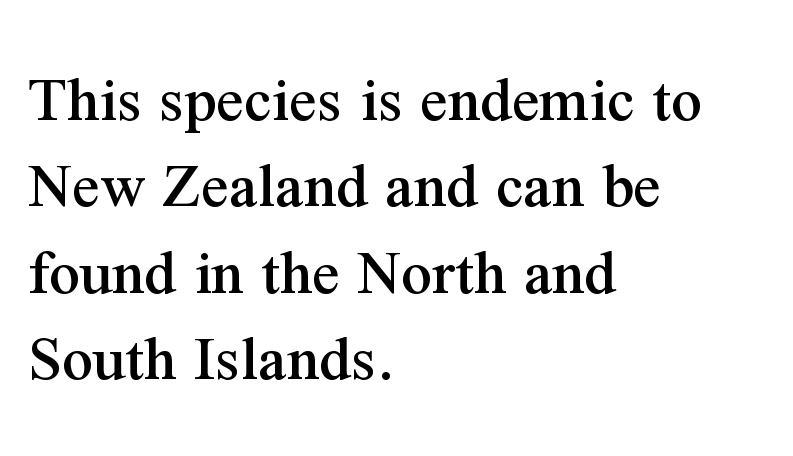
Q: Is the text italic (slanted)? A: No, it is upright.
Q: Is the typeface a serif or a sans-serif typeface? A: Serif.
Q: Is the text underlined? A: No.
Q: How is the paragraph aligned? A: Left-aligned.
Q: Is the spacing between letters normal or unusually wide? A: Normal.
Q: Is the spacing between lines tight, normal or loose? A: Normal.
Q: Width (condensed, normal, or wide)? A: Normal.
Q: Stroke contrast? A: Medium.
Q: x-height? A: Medium.
Q: Monospaced? A: No.
